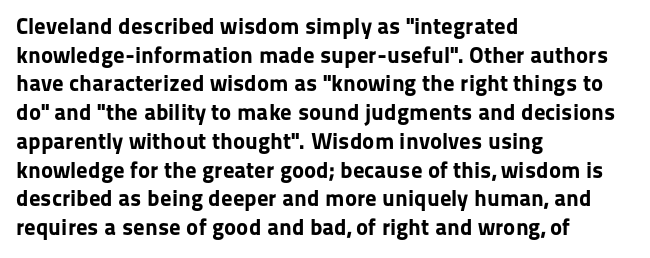
In CSS terms this would be text-align: left. On the weight axis this lands at bold, roughly 700. No word sits above an underline. Regarding leading, the lines here are spaced in the standard way. Quick note: not italic, upright. Glyph-to-glyph distance matches everyday printed text.
